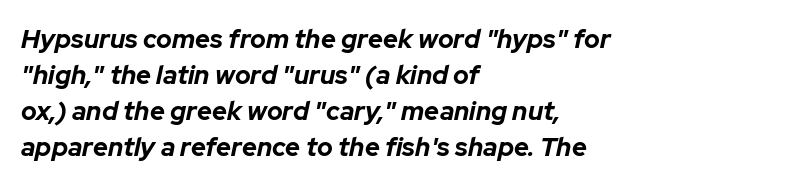
{"italic": "yes", "lean": "right", "slant_degrees": 12, "bold": "yes", "underline": "no", "align": "left", "line_spacing": "normal", "line_spacing_ratio": 1.38, "letter_spacing": "normal", "letter_spacing_em": 0.0, "glyph_px": 26}
